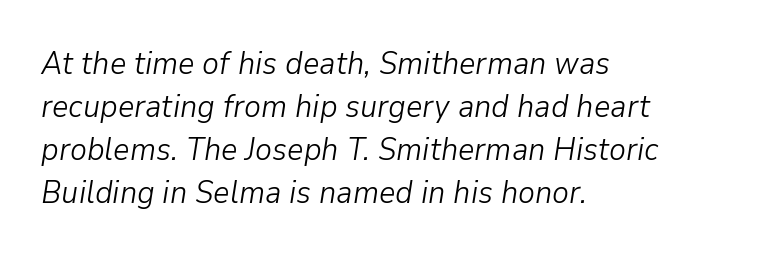
{"italic": "yes", "lean": "right", "slant_degrees": 9, "bold": "no", "weight": "light", "width": "normal", "stroke_contrast": "low", "x_height": "medium", "monospaced": "no", "underline": "no", "align": "left", "line_spacing": "normal", "line_spacing_ratio": 1.34, "letter_spacing": "normal", "letter_spacing_em": 0.0, "glyph_px": 32}
